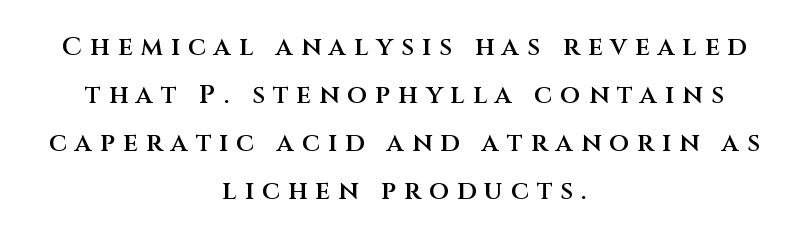
{"italic": "no", "bold": "semi", "underline": "no", "align": "center", "line_spacing_ratio": 1.85, "letter_spacing": "wide", "letter_spacing_em": 0.31, "glyph_px": 26}
